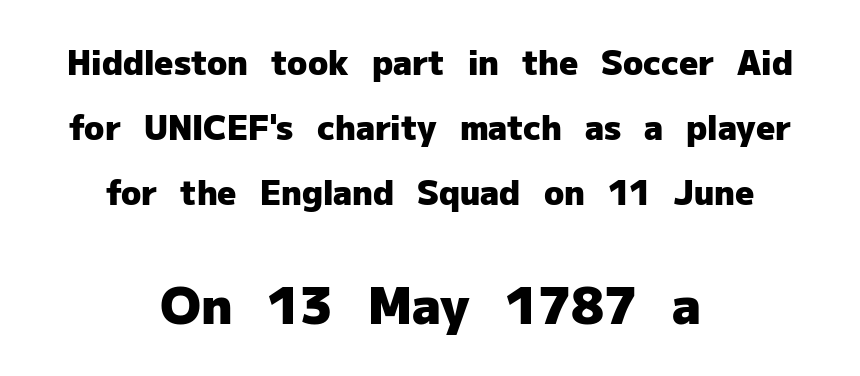
The image shows 50 px heavy sans-serif type, upright; set centered, loose line spacing (1.97x), normal letter spacing, not underlined; the second (bottom) block is 1.52x larger; low stroke contrast and a medium x-height.
